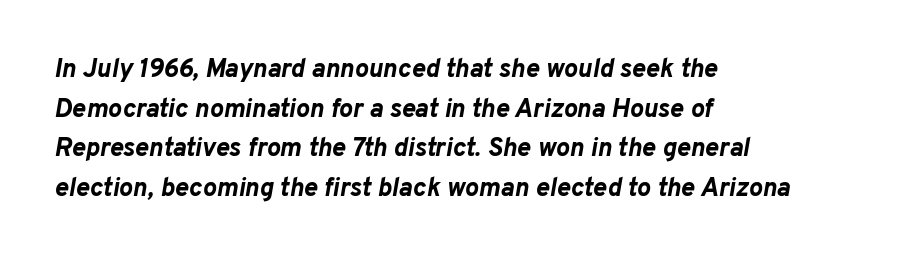
The image shows 26 px bold type, italic (leaning right); set left-aligned, normal line spacing (1.52x), normal letter spacing, not underlined.
